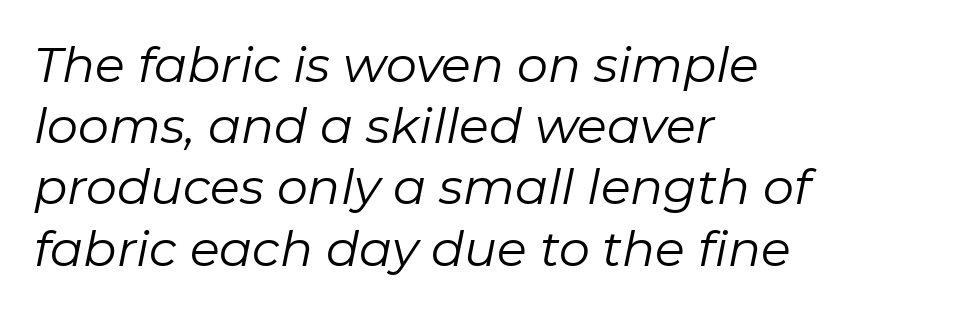
Is the stroke heavy? The answer is a plain regular-or-lighter. No word sits above an underline. The tracking reads as untouched default to a designer's eye. These lines stack with their left ends in a neat column. If you measured baseline to baseline, you'd find a middling distance. Each letter keeps its own natural width here, so spacing adapts to shape.
